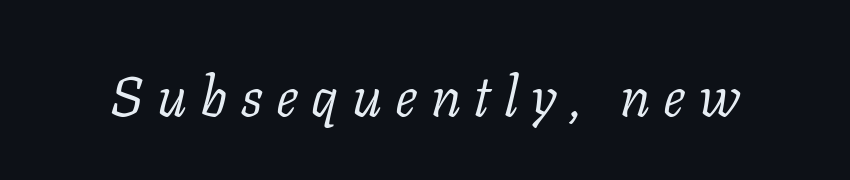
{"serif": "yes", "italic": "yes", "lean": "right", "slant_degrees": 11, "bold": "no", "weight": "light", "width": "normal", "stroke_contrast": "low", "x_height": "medium", "monospaced": "no", "underline": "no", "letter_spacing": "wide", "letter_spacing_em": 0.24, "glyph_px": 56}
